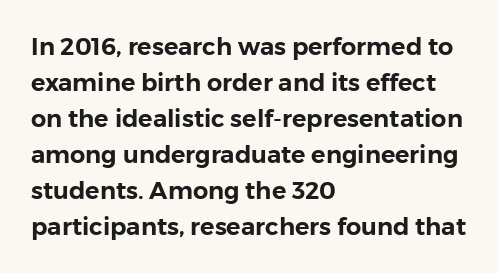
You can tell it's not italic because the verticals are truly vertical. Whoever set this chose a conventional vertical rhythm. The line texture is even and compact thanks to regular tracking. Each row of text sits above clean, open space.
